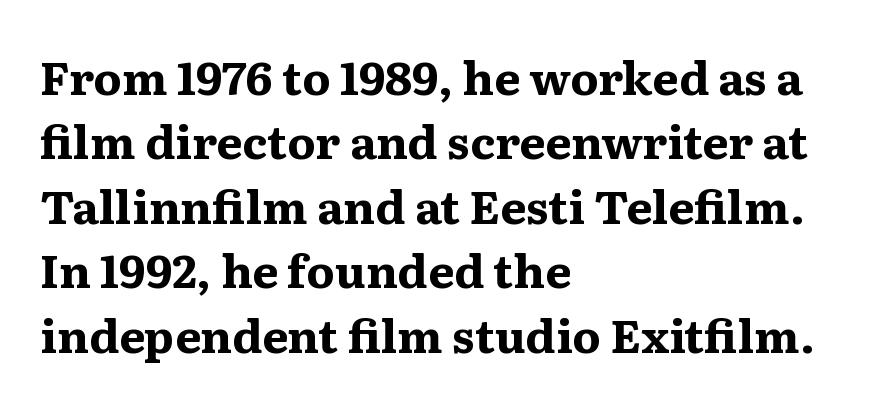
The image shows 46 px bold, wide serif type, upright; set left-aligned, normal line spacing (1.4x), normal letter spacing, not underlined; medium stroke contrast and a medium x-height.
